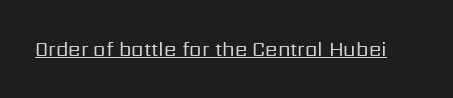
Between one letter and the next there's only the usual sliver of space. A roman cut, with each character standing at attention. The rendered words wear a rule along their underside. Heaviness? Minimal to ordinary, like unemphasized prose.
